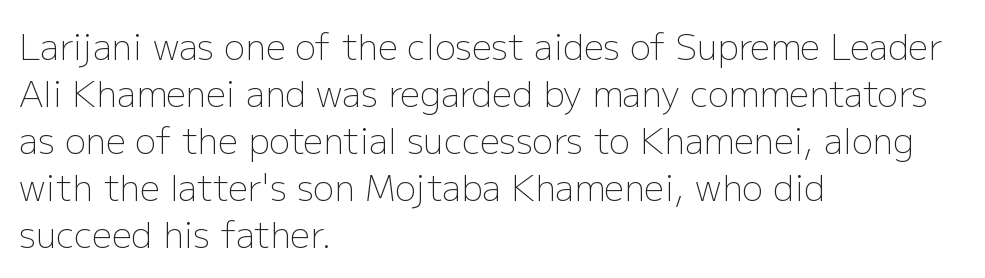
{"serif": "no", "italic": "no", "bold": "no", "weight": "light", "width": "normal", "stroke_contrast": "low", "x_height": "medium", "monospaced": "no", "underline": "no", "align": "left", "line_spacing": "normal", "line_spacing_ratio": 1.34, "letter_spacing": "normal", "letter_spacing_em": 0.0, "glyph_px": 35}
